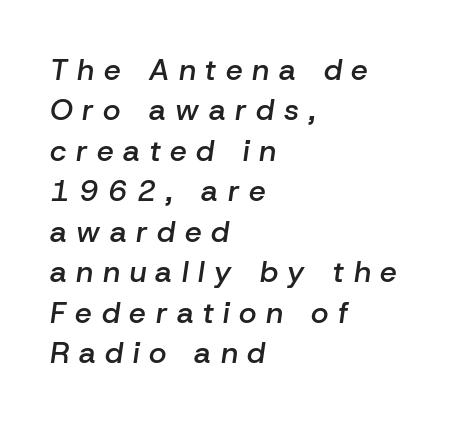
{"italic": "yes", "lean": "right", "slant_degrees": 8, "bold": "semi", "weight": "semibold", "width": "normal", "stroke_contrast": "low", "x_height": "medium", "monospaced": "no", "underline": "no", "align": "left", "line_spacing": "normal", "line_spacing_ratio": 1.35, "letter_spacing": "wide", "letter_spacing_em": 0.32, "glyph_px": 30}
